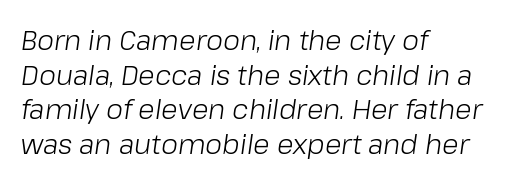
Q: Is the text bold? A: No.
Q: Is the text italic (slanted)? A: Yes, it leans right by about 8 degrees.
Q: Is the text underlined? A: No.
Q: How is the paragraph aligned? A: Left-aligned.
Q: Is the spacing between letters normal or unusually wide? A: Normal.
Q: Is the spacing between lines tight, normal or loose? A: Normal.
